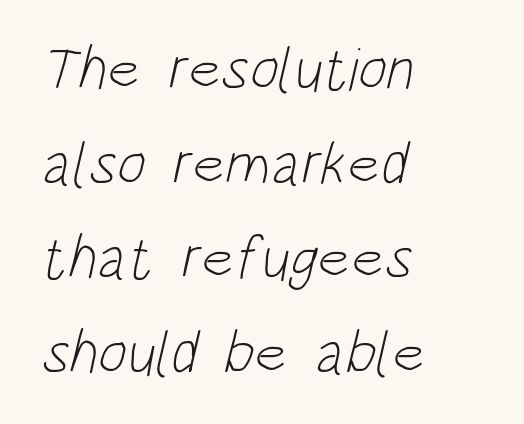
The image shows 61 px light, condensed sans-serif type; set left-aligned, normal line spacing (1.55x), normal letter spacing, not underlined; low stroke contrast and a large x-height.
